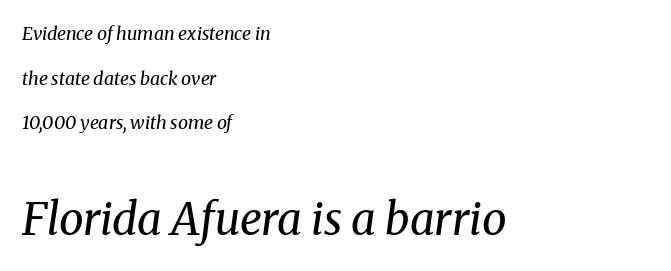
Q: Is the text bold? A: No.
Q: Is the text italic (slanted)? A: Yes, it leans right by about 8 degrees.
Q: Is the typeface a serif or a sans-serif typeface? A: Serif.
Q: Is the text underlined? A: No.
Q: How is the paragraph aligned? A: Left-aligned.
Q: Is the spacing between letters normal or unusually wide? A: Normal.
Q: Is the spacing between lines tight, normal or loose? A: Loose.
Q: Which block of text is set in a larger size, the first (top) or the second (bottom)? A: The second (bottom) one.
Q: Width (condensed, normal, or wide)? A: Normal.
Q: Stroke contrast? A: Medium.
Q: x-height? A: Medium.
Q: Monospaced? A: No.
